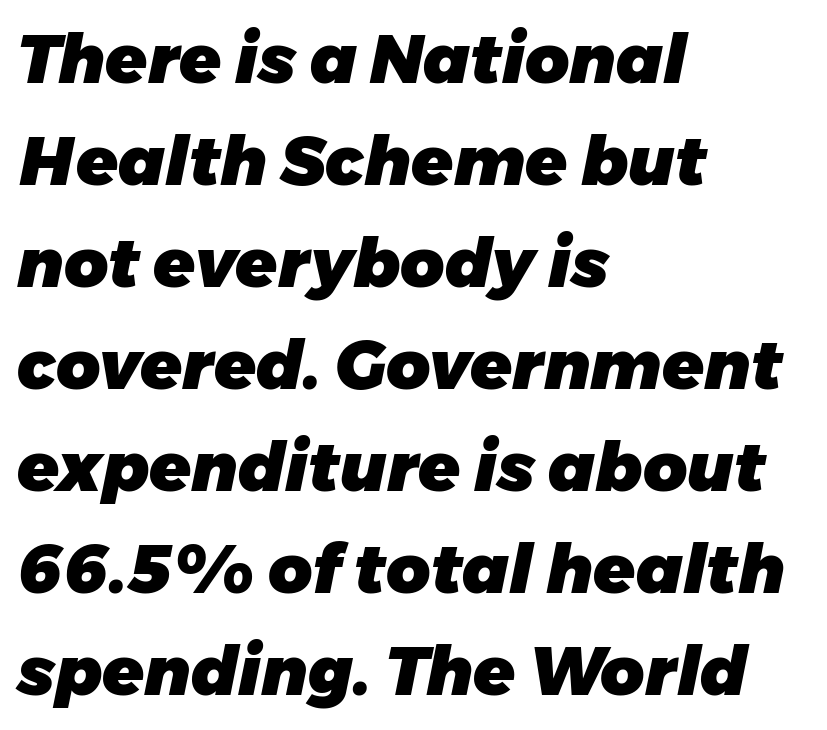
Q: Is the text bold? A: Yes.
Q: Is the text italic (slanted)? A: Yes, it leans right by about 11 degrees.
Q: Is the text underlined? A: No.
Q: How is the paragraph aligned? A: Left-aligned.
Q: Is the spacing between letters normal or unusually wide? A: Normal.
Q: Is the spacing between lines tight, normal or loose? A: Normal.
Q: Width (condensed, normal, or wide)? A: Normal.
Q: Stroke contrast? A: Low.
Q: x-height? A: Medium.
Q: Monospaced? A: No.
